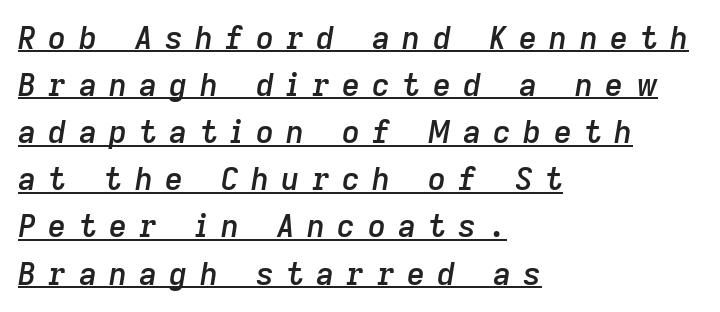
Q: Is the text bold? A: Semi-bold.
Q: Is the text italic (slanted)? A: Yes, it leans right by about 9 degrees.
Q: Is the text underlined? A: Yes.
Q: How is the paragraph aligned? A: Left-aligned.
Q: Is the spacing between letters normal or unusually wide? A: Unusually wide.
Q: Is the spacing between lines tight, normal or loose? A: Normal.
Q: Width (condensed, normal, or wide)? A: Normal.
Q: Stroke contrast? A: Low.
Q: x-height? A: Medium.
Q: Monospaced? A: No.
